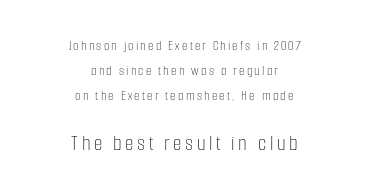
Quick note: not italic, upright. The paragraph has two soft edges and a firm central axis. The face looks like a standard text weight, possibly lighter. Each row of text sits above clean, open space.
